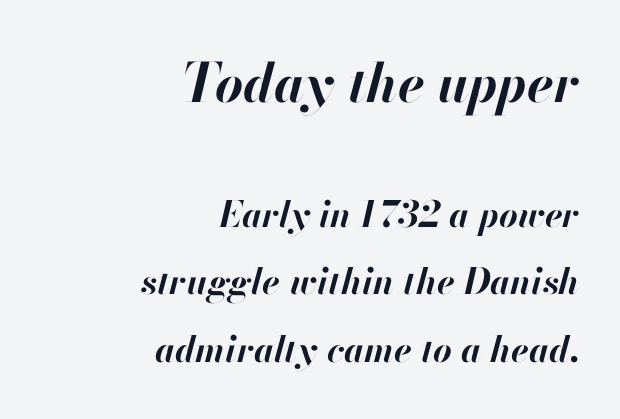
These lines are rendered in a variable-pitch font. No extra tracking has been applied to these lines. This layout puts the oversized block above and the modest block below. Compared with ordinary roman type, these characters are visibly tilted. The area under the type is left untouched. The font is running at its bold setting.
